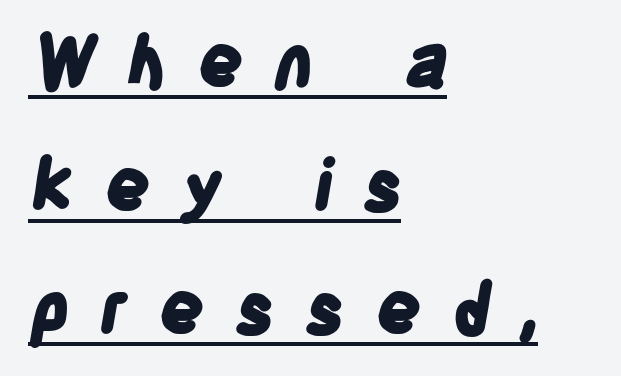
The image shows 71 px bold, condensed sans-serif type; set left-aligned, line spacing 1.74x, unusually wide letter spacing (+0.42 em), underlined; low stroke contrast and a large x-height.
